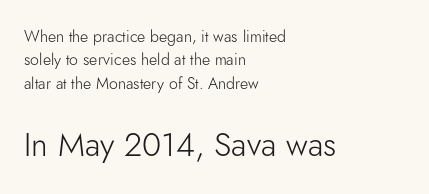
Q: Is the text bold? A: No.
Q: Is the text italic (slanted)? A: No, it is upright.
Q: Is the typeface a serif or a sans-serif typeface? A: Sans-serif.
Q: Is the text underlined? A: No.
Q: How is the paragraph aligned? A: Left-aligned.
Q: Is the spacing between letters normal or unusually wide? A: Normal.
Q: Is the spacing between lines tight, normal or loose? A: Normal.
Q: Which block of text is set in a larger size, the first (top) or the second (bottom)? A: The second (bottom) one.
Q: Width (condensed, normal, or wide)? A: Normal.
Q: Stroke contrast? A: Low.
Q: x-height? A: Small.
Q: Monospaced? A: No.
